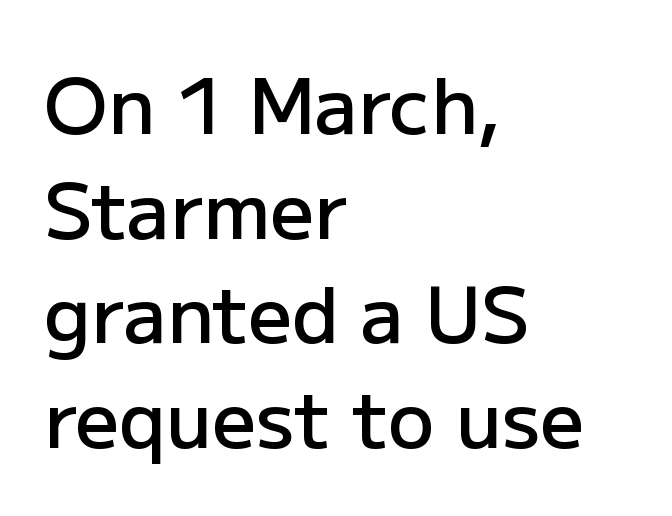
{"serif": "no", "italic": "no", "bold": "semi", "weight": "semibold", "width": "normal", "stroke_contrast": "low", "x_height": "medium", "monospaced": "no", "underline": "no", "align": "left", "line_spacing": "normal", "line_spacing_ratio": 1.36, "letter_spacing": "normal", "letter_spacing_em": 0.0, "glyph_px": 77}
